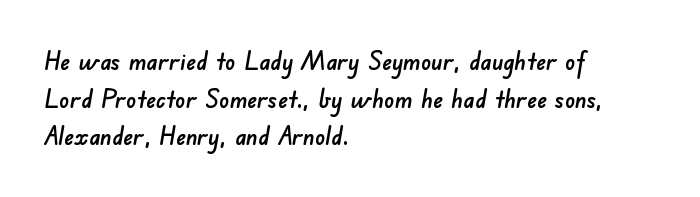
The image shows 25 px text type; set left-aligned, normal line spacing (1.51x), normal letter spacing, not underlined.
